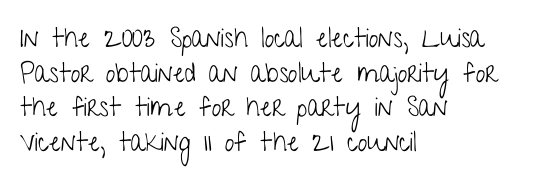
{"italic": "no", "bold": "no", "underline": "no", "align": "left", "line_spacing": "normal", "line_spacing_ratio": 1.28, "letter_spacing": "normal", "letter_spacing_em": 0.0, "glyph_px": 27}
